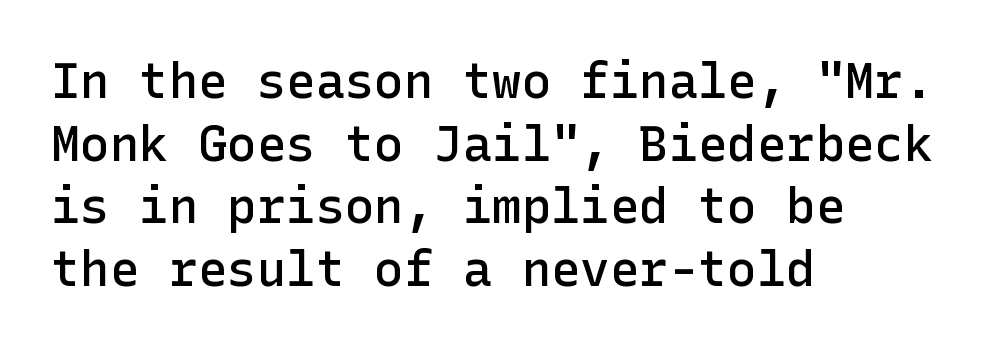
The glyphs are unaccompanied by any horizontal stroke below them. In terms of weight, the rendering is demibold, just under bold. The face used here is rendered with its standard letterfit. The passage shown stacks its lines at a standard gap. Rendered with straight, roman letterforms. This is sans-serif lettering, the kind often seen on screens and signage.
